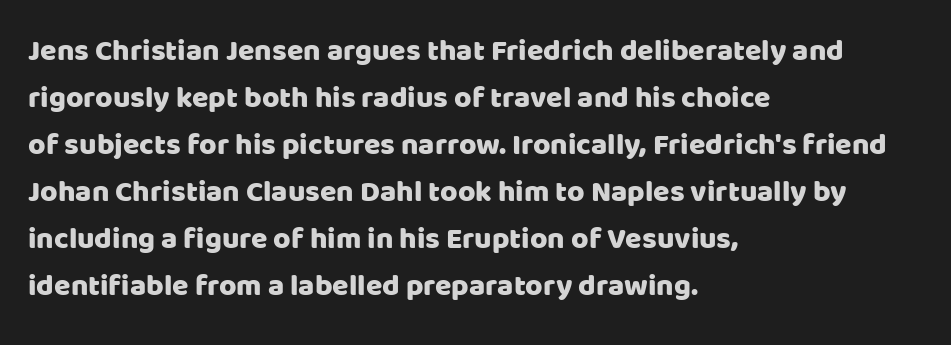
Q: Is the text italic (slanted)? A: No, it is upright.
Q: Is the typeface a serif or a sans-serif typeface? A: Sans-serif.
Q: Is the text underlined? A: No.
Q: How is the paragraph aligned? A: Left-aligned.
Q: Is the spacing between letters normal or unusually wide? A: Normal.
Q: Is the spacing between lines tight, normal or loose? A: Normal.
Q: Width (condensed, normal, or wide)? A: Normal.
Q: Stroke contrast? A: Low.
Q: x-height? A: Large.
Q: Monospaced? A: No.
